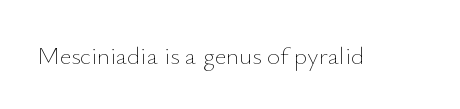
The rendering keeps characters at their native spacing. The font sits on the lighter half of the weight spectrum, regular included. Quick note: underline off. Is there any slant? The stems are plumb.
